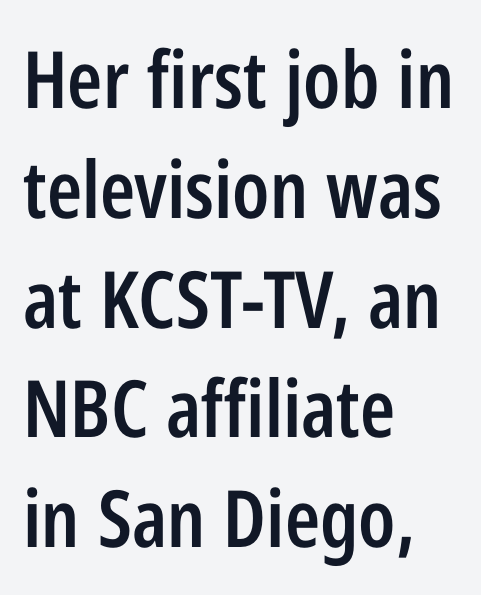
Look at the bottom of the vertical strokes: they stop flat, with no serifs. Nobody touched the tracking dial on this one. Note the varied advance widths — an 'i' is clearly narrower than an 'm'. Casual observation: everything's shoved over to the left.
